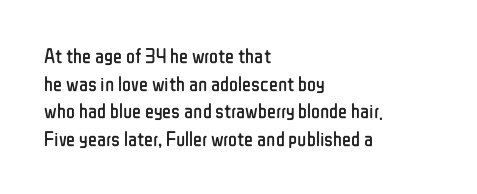
Every stem runs plumb, perpendicular to the baseline. Leftover space on each line is placed entirely after the last word. Check the space under the baseline: it is left empty. This reads as an unemphasized weight, regular at the heaviest. Caption: standard tracking, unaltered.
